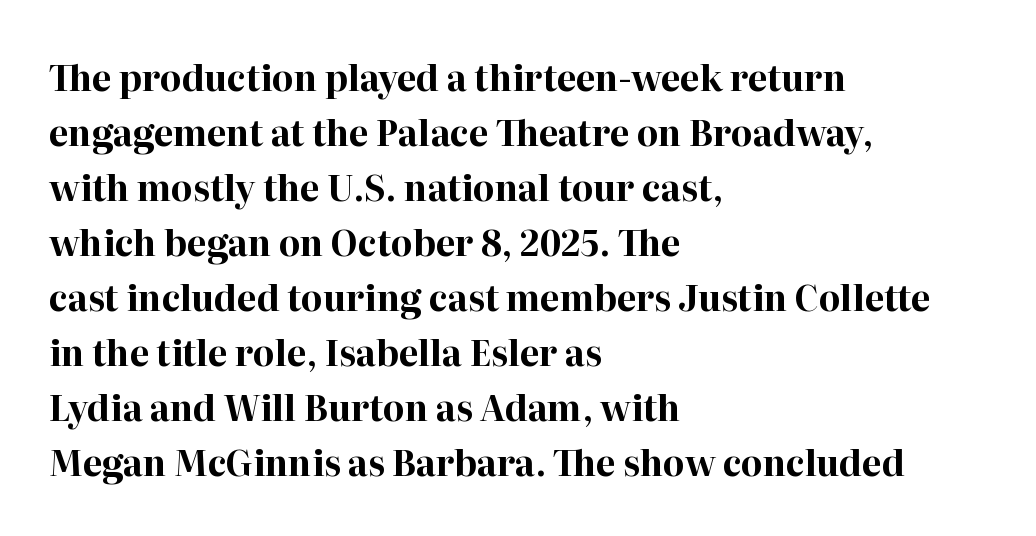
The image shows 35 px bold serif type, upright; set left-aligned, normal line spacing (1.57x), normal letter spacing, not underlined; high stroke contrast and a medium x-height.
